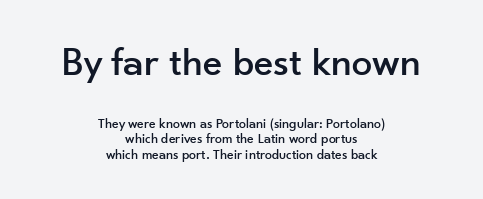
Q: Is the text italic (slanted)? A: No, it is upright.
Q: Is the typeface a serif or a sans-serif typeface? A: Sans-serif.
Q: Is the text underlined? A: No.
Q: How is the paragraph aligned? A: Centered.
Q: Is the spacing between letters normal or unusually wide? A: Normal.
Q: Is the spacing between lines tight, normal or loose? A: Tight.
Q: Which block of text is set in a larger size, the first (top) or the second (bottom)? A: The first (top) one.
Q: Width (condensed, normal, or wide)? A: Normal.
Q: Stroke contrast? A: Low.
Q: x-height? A: Small.
Q: Monospaced? A: No.
